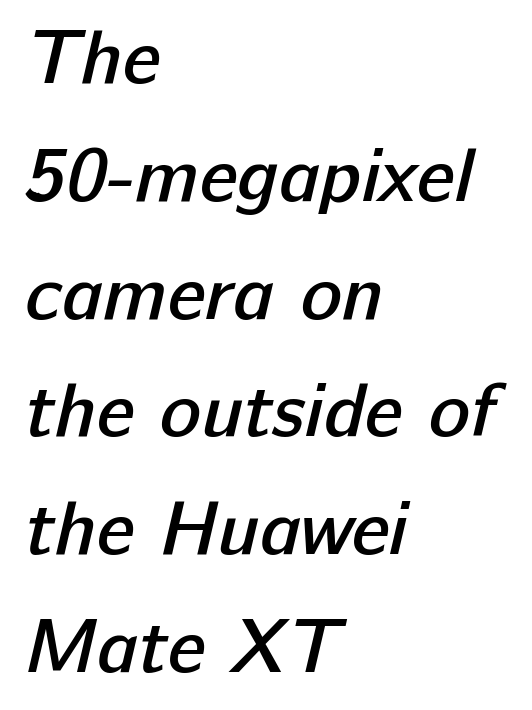
Nobody touched the tracking dial on this one. The font family rendered here belongs to the sans-serif group. Check under the words: just untouched page. Is the block centered? No — it sits flush against the left margin. Varying glyph widths throughout — classic text-font behaviour. Compared with typical paragraphs, the rows here are spaced about the same.
